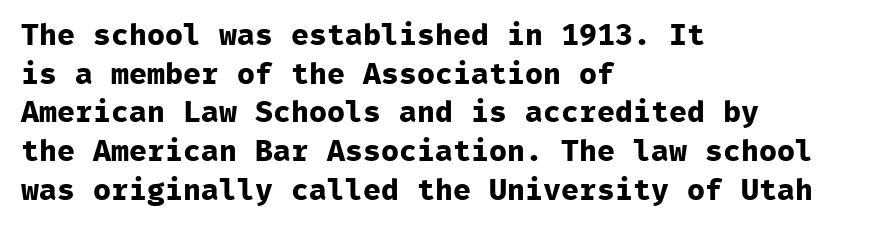
Q: Is the text bold? A: Yes.
Q: Is the text italic (slanted)? A: No, it is upright.
Q: Is the typeface a serif or a sans-serif typeface? A: Sans-serif.
Q: Is the text underlined? A: No.
Q: How is the paragraph aligned? A: Left-aligned.
Q: Is the spacing between letters normal or unusually wide? A: Normal.
Q: Is the spacing between lines tight, normal or loose? A: Normal.
Q: Width (condensed, normal, or wide)? A: Normal.
Q: Stroke contrast? A: Low.
Q: x-height? A: Medium.
Q: Monospaced? A: Yes.
